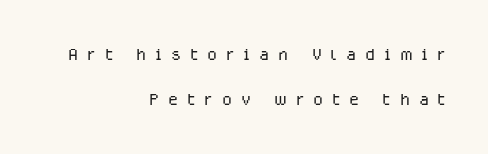
Upright lettering throughout. Short and long lines alike share a common ending point at right. Quick note: underline off. Characters follow at a spacing far wider than the type designer built in. The lines are spread far apart with generous leading. No heavy texture on the line: the type isn't bold.
